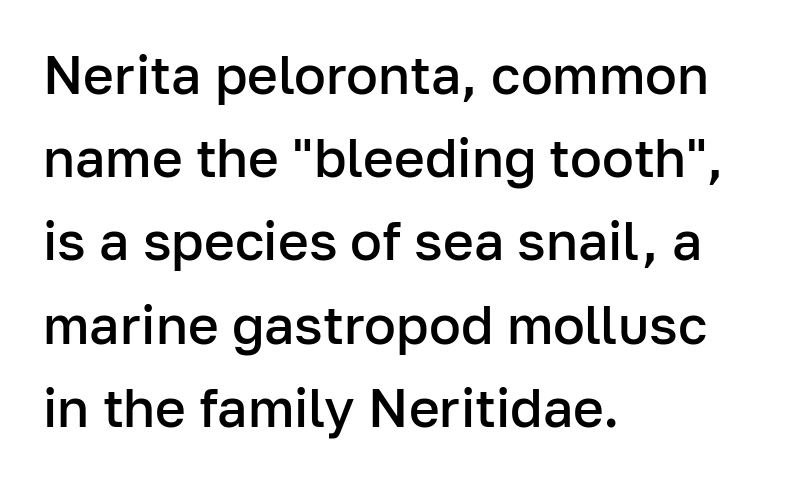
Q: Is the text bold? A: Semi-bold.
Q: Is the text italic (slanted)? A: No, it is upright.
Q: Is the typeface a serif or a sans-serif typeface? A: Sans-serif.
Q: Is the text underlined? A: No.
Q: How is the paragraph aligned? A: Left-aligned.
Q: Is the spacing between letters normal or unusually wide? A: Normal.
Q: Is the spacing between lines tight, normal or loose? A: Normal.
Q: Width (condensed, normal, or wide)? A: Normal.
Q: Stroke contrast? A: Low.
Q: x-height? A: Medium.
Q: Monospaced? A: No.
